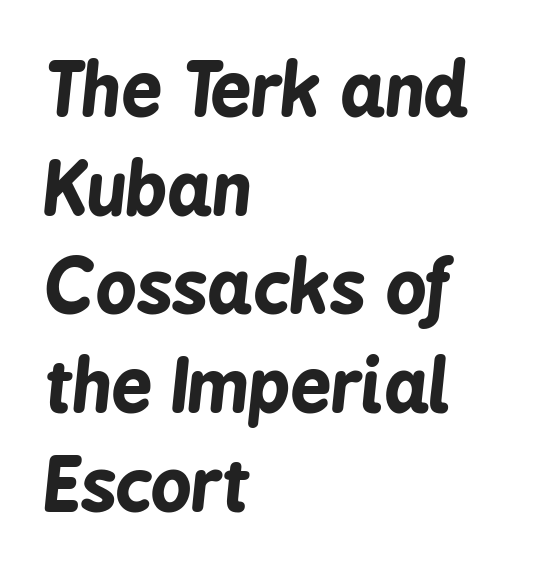
{"italic": "yes", "lean": "right", "slant_degrees": 6, "bold": "yes", "weight": "bold", "width": "condensed", "stroke_contrast": "low", "x_height": "medium", "monospaced": "no", "underline": "no", "align": "left", "line_spacing": "normal", "line_spacing_ratio": 1.37, "letter_spacing": "normal", "letter_spacing_em": 0.0, "glyph_px": 72}
